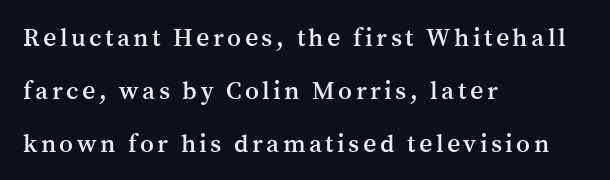
The words here are not underlined. These lines were composed using upright roman letters. Each new line begins a long way beneath the previous one. The ragged edge is on the right, which tells us the setting is flush left.
